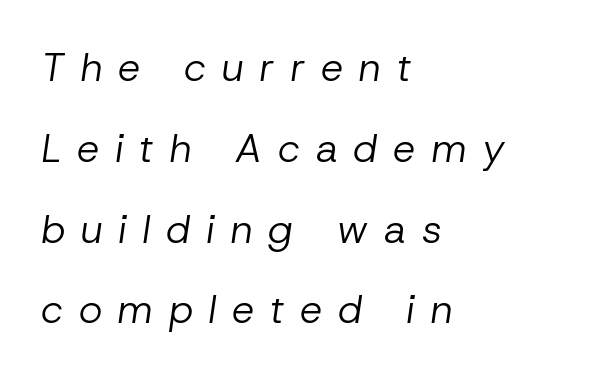
The zone under the glyphs is completely vacant. Summary of vertical rhythm: relaxed, with wide interline spacing. Line beginnings align vertically; line endings do not. Inter-character spacing is expanded well beyond the font's built-in metrics.
